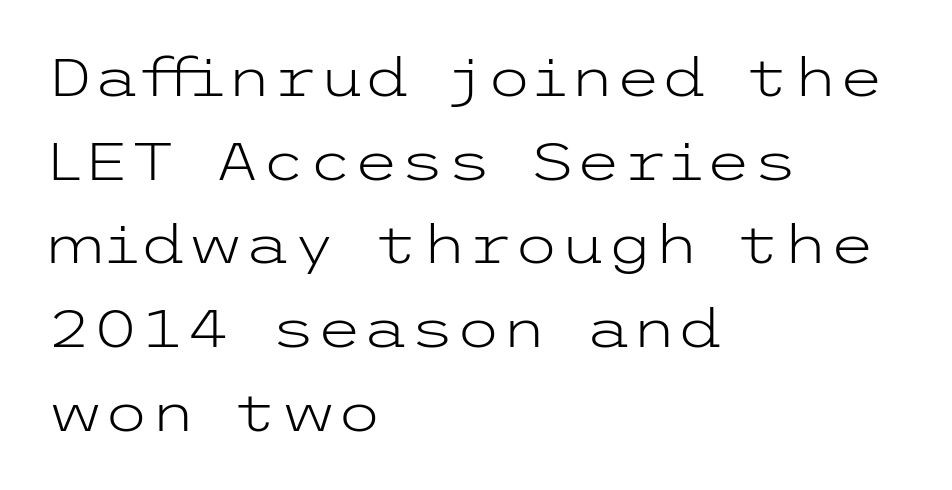
The image shows 53 px light, wide sans-serif type, upright; set left-aligned, normal line spacing (1.58x), normal letter spacing, not underlined; low stroke contrast and a medium x-height.
